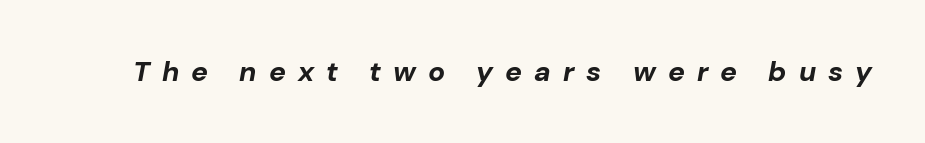
Q: Is the text bold? A: Yes.
Q: Is the text italic (slanted)? A: Yes, it leans right by about 10 degrees.
Q: Is the text underlined? A: No.
Q: Is the spacing between letters normal or unusually wide? A: Unusually wide.
Q: Width (condensed, normal, or wide)? A: Normal.
Q: Stroke contrast? A: Low.
Q: x-height? A: Medium.
Q: Monospaced? A: No.
